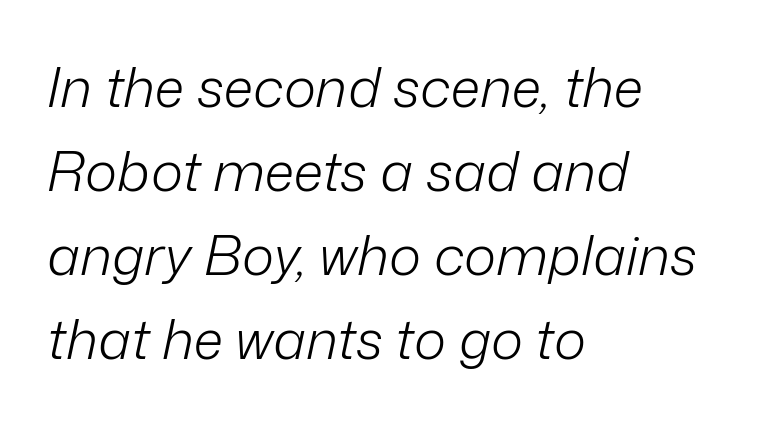
Spacing between characters is what you'd get straight out of the box. A light-to-regular cut is what we see here. The lines in this sample share a left origin and differ only in where they stop. Beneath every word, the page is bare. The lettering tilts uniformly, giving the passage an italic look.
